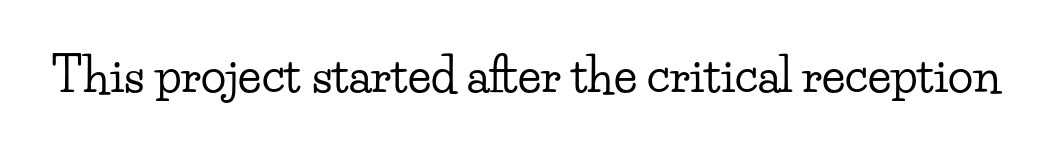
Q: Is the text italic (slanted)? A: No, it is upright.
Q: Is the typeface a serif or a sans-serif typeface? A: Serif.
Q: Is the text underlined? A: No.
Q: Is the spacing between letters normal or unusually wide? A: Normal.
Q: Width (condensed, normal, or wide)? A: Wide.
Q: Stroke contrast? A: Low.
Q: x-height? A: Small.
Q: Monospaced? A: No.
